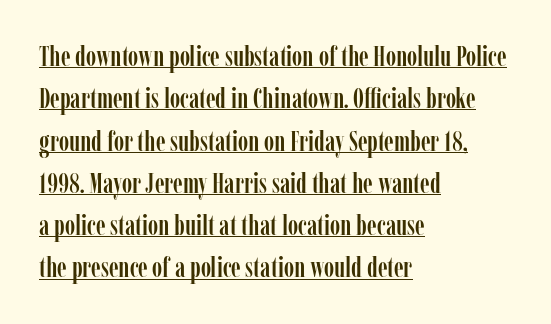
{"serif": "yes", "italic": "no", "width": "condensed", "stroke_contrast": "low", "x_height": "medium", "monospaced": "no", "underline": "yes", "align": "left", "line_spacing": "normal", "line_spacing_ratio": 1.51, "letter_spacing": "normal", "letter_spacing_em": 0.0, "glyph_px": 28}
